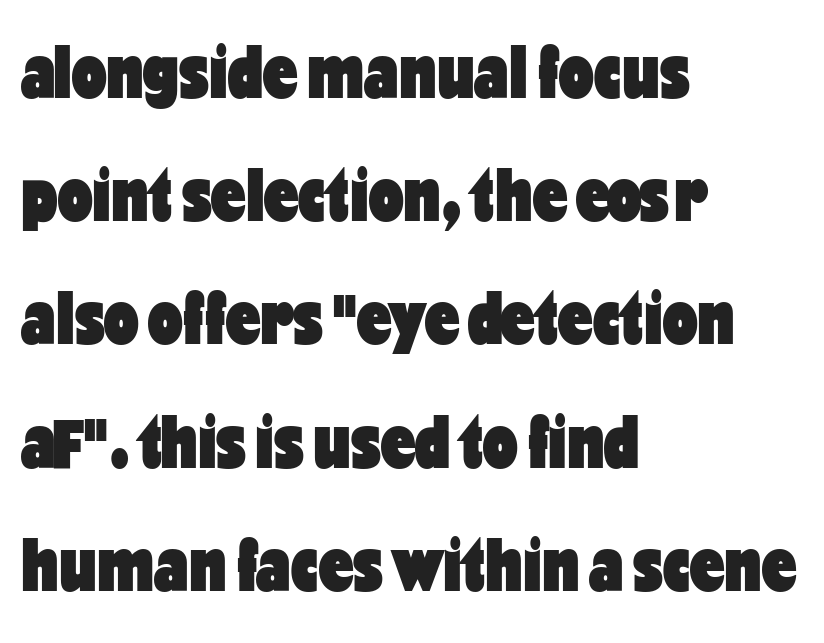
{"serif": "no", "italic": "no", "bold": "yes", "weight": "heavy", "width": "condensed", "stroke_contrast": "low", "x_height": "medium", "monospaced": "no", "underline": "no", "align": "left", "line_spacing": "normal", "line_spacing_ratio": 1.6, "letter_spacing": "normal", "letter_spacing_em": 0.0, "glyph_px": 77}
